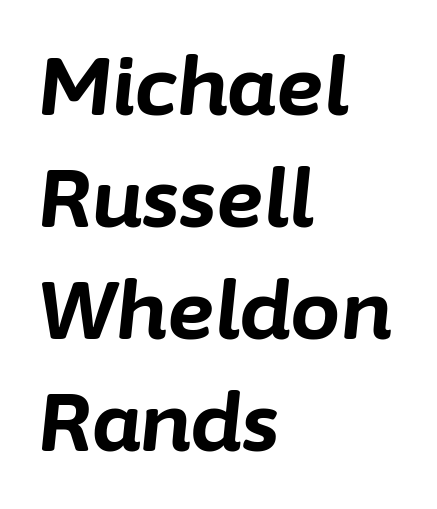
{"italic": "yes", "lean": "right", "slant_degrees": 6, "bold": "yes", "weight": "bold", "width": "normal", "stroke_contrast": "low", "x_height": "medium", "monospaced": "no", "underline": "no", "align": "left", "line_spacing": "normal", "line_spacing_ratio": 1.4, "letter_spacing": "normal", "letter_spacing_em": 0.0, "glyph_px": 80}
